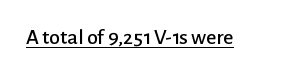
The image shows 22 px text type, upright; set normal letter spacing, underlined.
